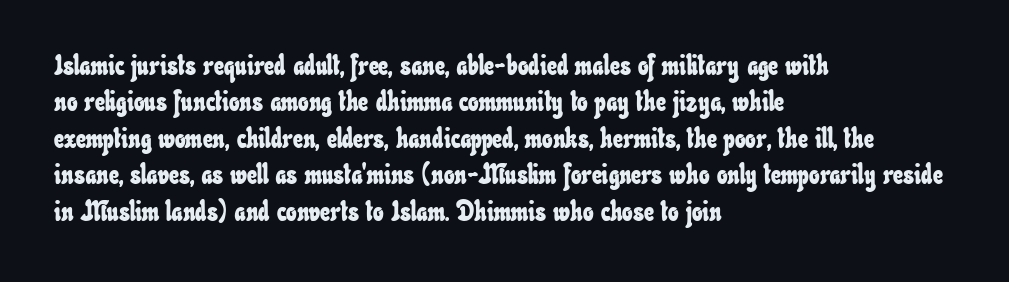
The image shows 28 px condensed type; set left-aligned, normal line spacing (1.3x), normal letter spacing, not underlined; low stroke contrast and a small x-height.
